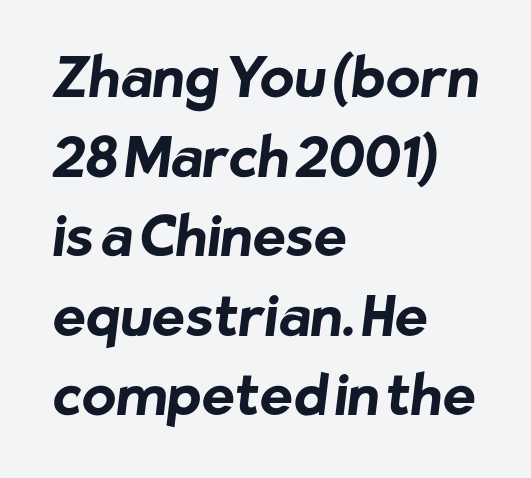
Q: Is the text bold? A: Yes.
Q: Is the typeface a serif or a sans-serif typeface? A: Sans-serif.
Q: Is the text underlined? A: No.
Q: How is the paragraph aligned? A: Left-aligned.
Q: Is the spacing between letters normal or unusually wide? A: Normal.
Q: Is the spacing between lines tight, normal or loose? A: Normal.
Q: Width (condensed, normal, or wide)? A: Normal.
Q: Stroke contrast? A: Low.
Q: x-height? A: Medium.
Q: Monospaced? A: No.
